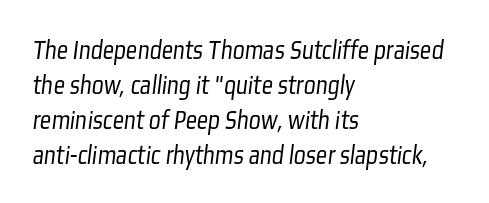
Evenly set lines give the paragraph a standard silhouette. Note: no serifs on the glyphs. Does the copy run flush right? No — it runs flush left. Stroke mass is kept to a normal reading level or below. Looks like regular typesetting: each glyph gets only the width it needs.
